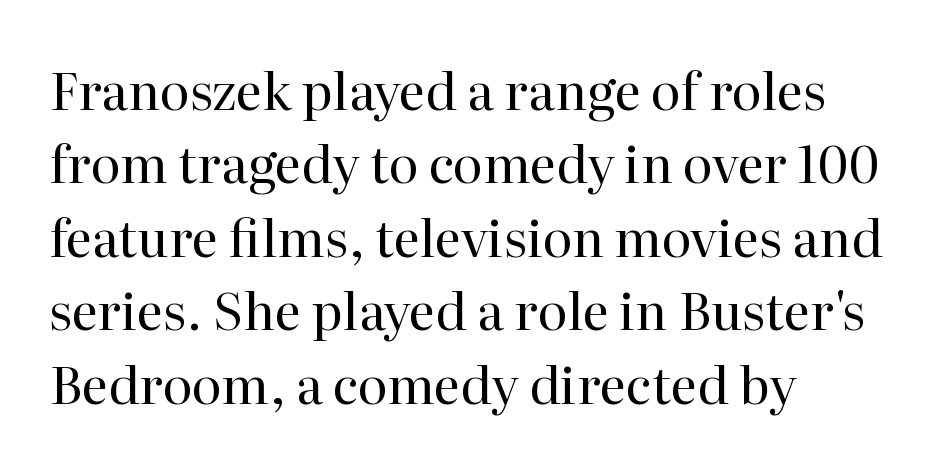
Nothing unusual about the tracking: characters are spaced as the font intends. Unmarked baselines from the first word to the last. Serif or sans? Serif — the stroke terminals have little feet. Regarding leading, the lines here are spaced in the standard way. It's the straight-up-and-down kind of type. Note the varied advance widths — an 'i' is clearly narrower than an 'm'.
